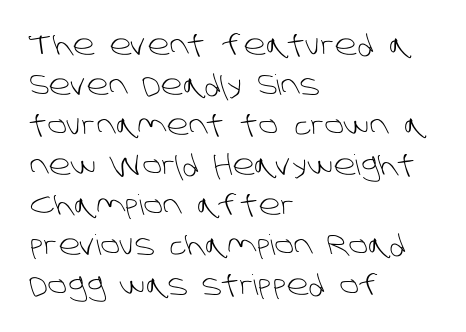
The image shows 28 px light sans-serif type; set left-aligned, normal line spacing (1.43x), normal letter spacing, not underlined; low stroke contrast and a large x-height.
